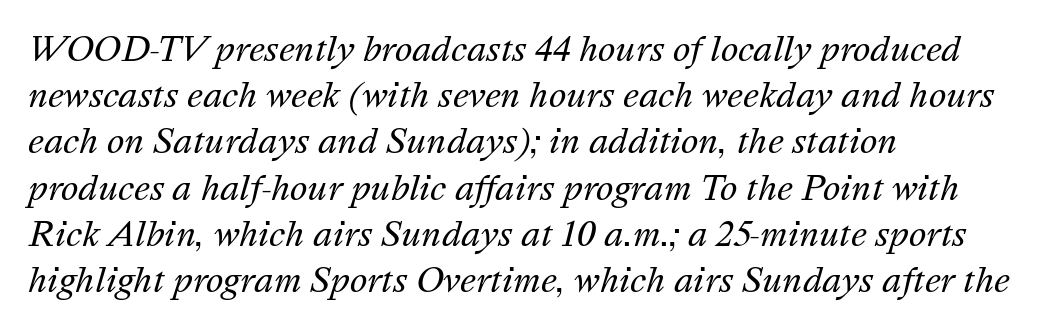
Line spacing here is normal. Weight class: somewhere from thin through regular. The text carries the slant typical of an italic or oblique font. The letters advance in unequal steps, a hallmark of proportional type. Lines of text with bare space underneath.
